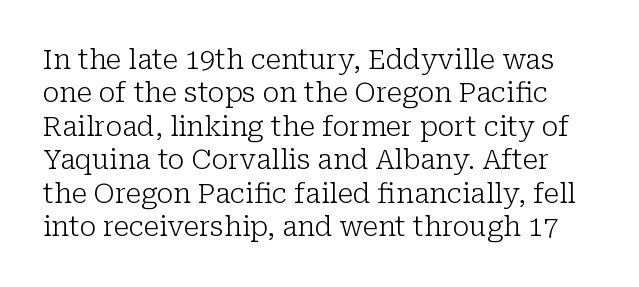
Upright lettering throughout. Default kerning and tracking; the words read as compact shapes. Descenders are the only things crossing below the line. No chunkiness to these letters — they're not bold.
